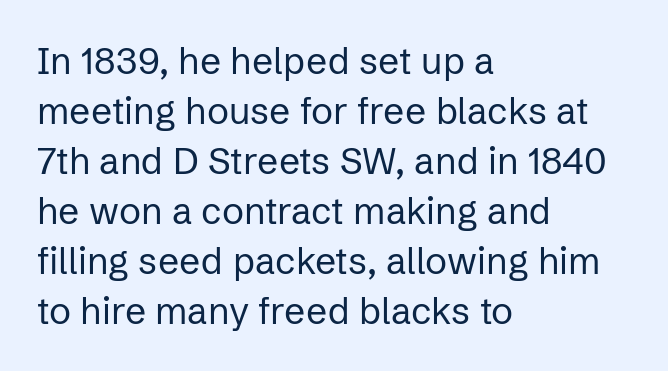
Q: Is the text bold? A: No.
Q: Is the text italic (slanted)? A: No, it is upright.
Q: Is the typeface a serif or a sans-serif typeface? A: Sans-serif.
Q: Is the text underlined? A: No.
Q: How is the paragraph aligned? A: Left-aligned.
Q: Is the spacing between letters normal or unusually wide? A: Normal.
Q: Is the spacing between lines tight, normal or loose? A: Normal.
Q: Width (condensed, normal, or wide)? A: Normal.
Q: Stroke contrast? A: Low.
Q: x-height? A: Medium.
Q: Monospaced? A: No.
